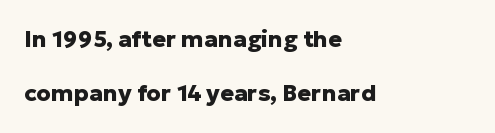
The sample has been set heavy, in full bold. Characters follow at the spacing the type designer built in. Posture: vertical. The paragraph has a hard left edge and a soft right edge. Plain, unruled lines of type.
